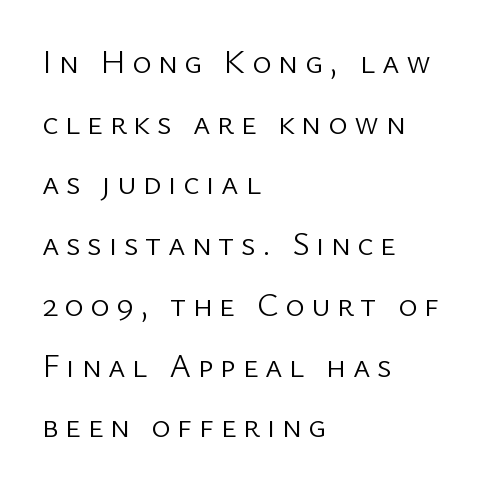
The image shows 33 px light sans-serif type, upright; set left-aligned, line spacing 1.84x, unusually wide letter spacing (+0.2 em), not underlined; low stroke contrast and a medium x-height.
